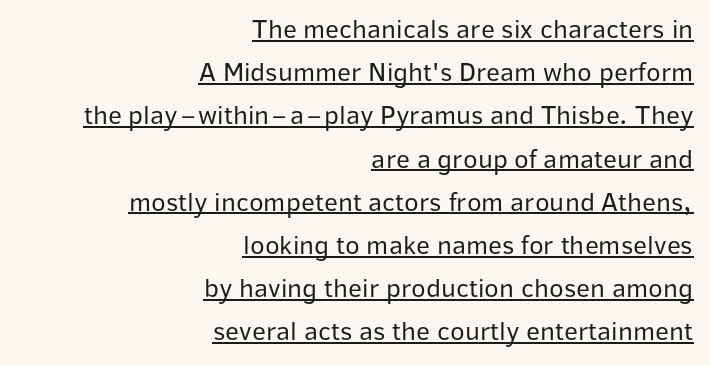
{"italic": "no", "bold": "no", "underline": "yes", "align": "right", "line_spacing": "normal", "line_spacing_ratio": 1.6, "letter_spacing": "normal", "letter_spacing_em": 0.0, "glyph_px": 27}
